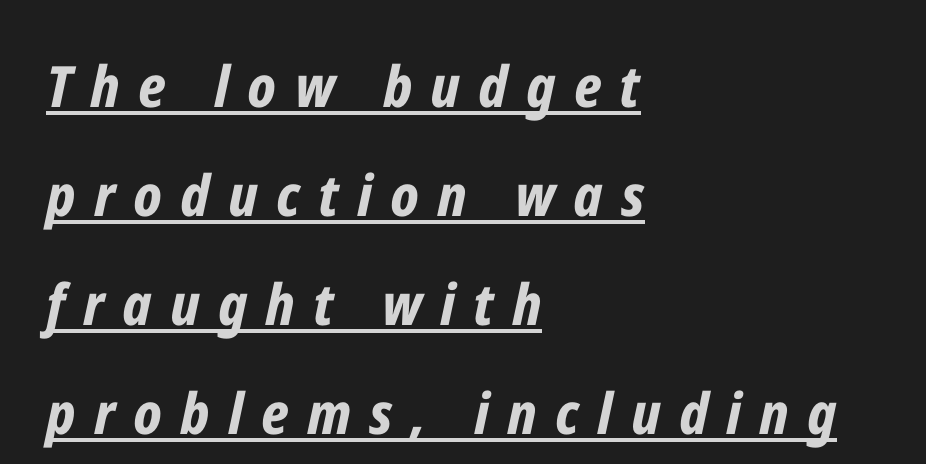
The image shows 57 px bold, condensed type, italic (leaning right); set left-aligned, loose line spacing (1.91x), unusually wide letter spacing (+0.32 em), underlined; low stroke contrast and a medium x-height.
